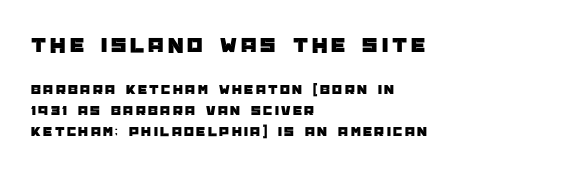
The image shows 22 px text type, upright; set left-aligned, normal line spacing (1.48x), not underlined; the first (top) block is 1.57x larger.
